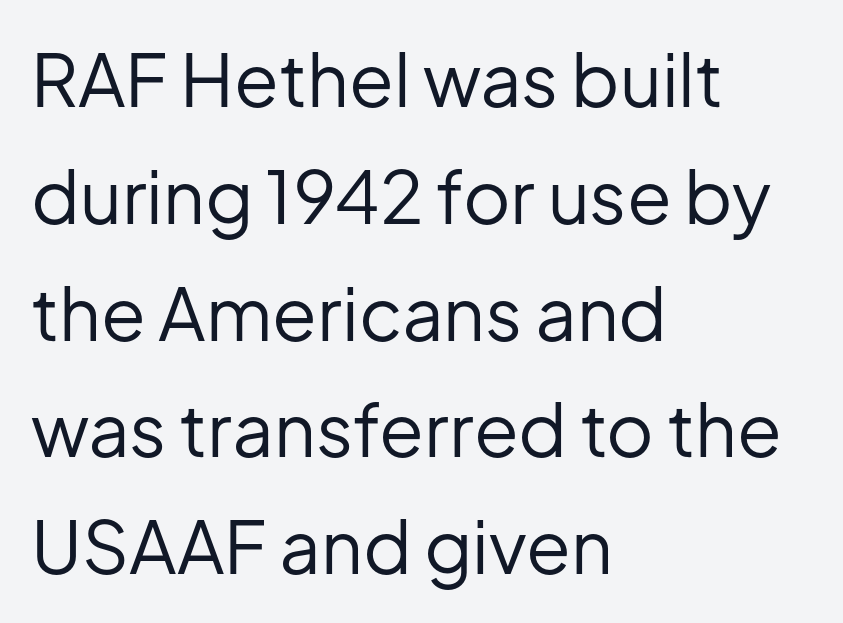
A clean baseline with only descenders dipping below it. You could not count columns in this text — the font is proportionally spaced. The strokes are not fattened; the text isn't bold. Nobody touched the tracking dial on this one.
